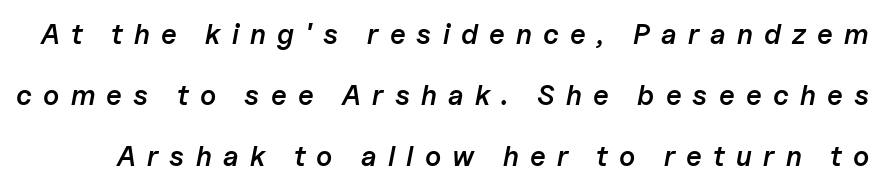
Q: Is the text bold? A: Semi-bold.
Q: Is the text italic (slanted)? A: Yes, it leans right by about 11 degrees.
Q: Is the text underlined? A: No.
Q: Is the spacing between letters normal or unusually wide? A: Unusually wide.
Q: Is the spacing between lines tight, normal or loose? A: Loose.
Q: Width (condensed, normal, or wide)? A: Normal.
Q: Stroke contrast? A: Low.
Q: x-height? A: Medium.
Q: Monospaced? A: No.
